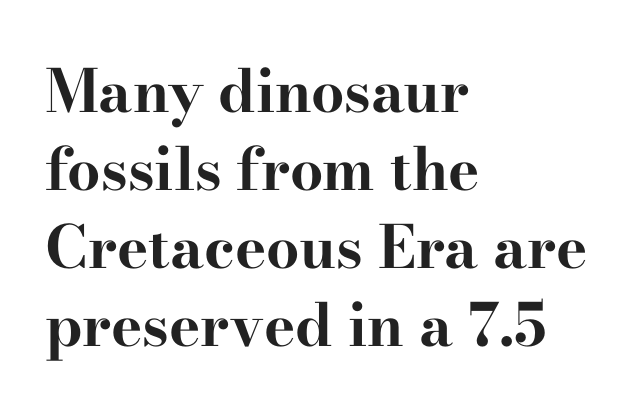
What weight is shown? A full bold with thick strokes. Decoration check: the copy has no underline. Reading down the block, your eye returns to a fixed left position each line. Default kerning and tracking; the words read as compact shapes. The block of text has a typical density, with ordinary space between rows. Tall strokes in this sample are plumb rather than angled.
